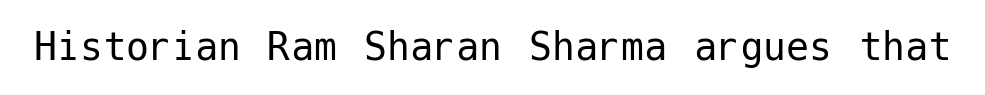
Nope, not italic — everything's standing straight. The type is set solid horizontally, with unmodified tracking. Serifs: no, the terminals of the letterforms are clean. Decoration check: the copy has no underline.
